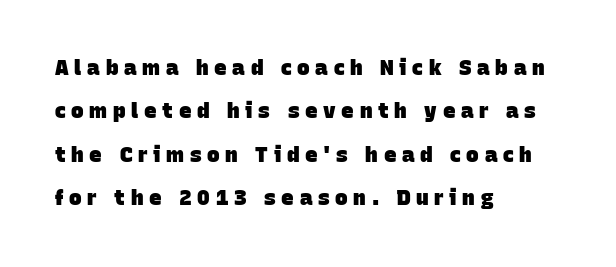
Heavy, bold letterforms. Observe the wide spacing: letters keep a clear distance from each other. Just letters on the line, the space beneath them empty. In terms of leading, this rendering errs on the spacious side. The ragged edge is on the right, which tells us the setting is flush left.
